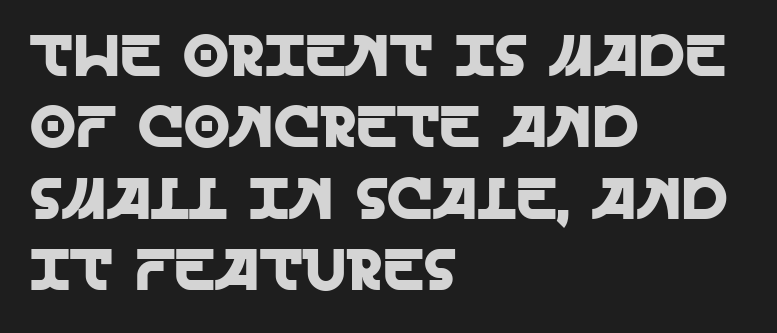
Q: Is the text italic (slanted)? A: No, it is upright.
Q: Is the typeface a serif or a sans-serif typeface? A: Sans-serif.
Q: Is the text underlined? A: No.
Q: How is the paragraph aligned? A: Left-aligned.
Q: Is the spacing between letters normal or unusually wide? A: Normal.
Q: Width (condensed, normal, or wide)? A: Normal.
Q: x-height? A: Large.
Q: Monospaced? A: No.
